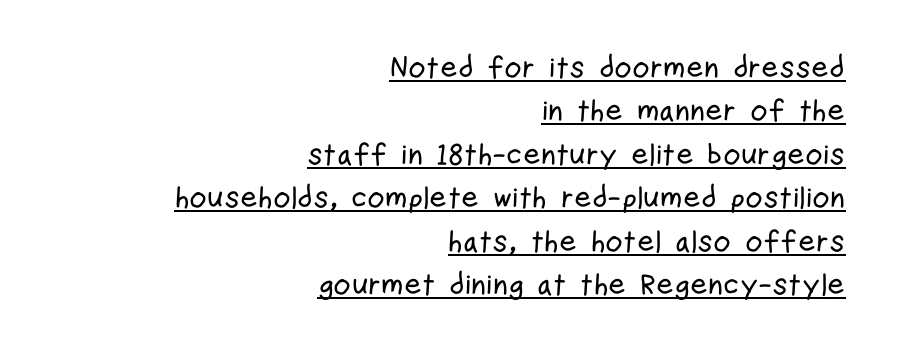
The image shows 30 px condensed sans-serif type, upright; set right-aligned, normal line spacing (1.45x), normal letter spacing, underlined; low stroke contrast and a medium x-height.
